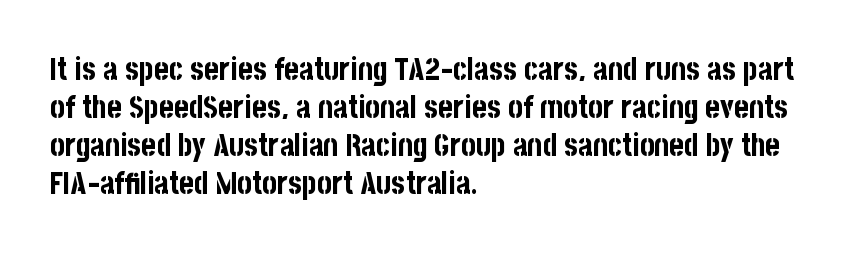
Q: Is the text bold? A: Yes.
Q: Is the text italic (slanted)? A: No, it is upright.
Q: Is the typeface a serif or a sans-serif typeface? A: Sans-serif.
Q: Is the text underlined? A: No.
Q: How is the paragraph aligned? A: Left-aligned.
Q: Is the spacing between letters normal or unusually wide? A: Normal.
Q: Width (condensed, normal, or wide)? A: Condensed.
Q: Stroke contrast? A: Low.
Q: x-height? A: Large.
Q: Monospaced? A: No.
